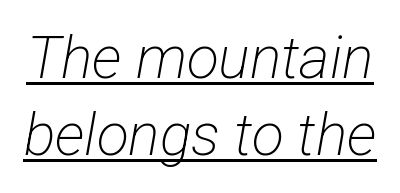
The image shows 59 px light, condensed sans-serif type; set normal line spacing (1.3x), normal letter spacing, underlined; low stroke contrast and a medium x-height.
